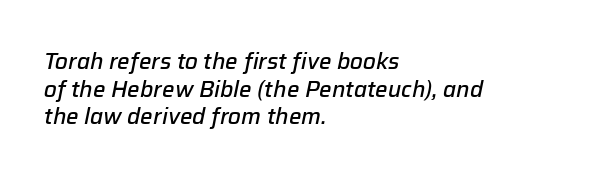
Tracking here is standard; glyphs follow each other at the usual distance. The space directly below the letters is spotless. A student would call this left alignment; a typographer would say flush left, rag right. This is moderately heavy type, rendered in semibold. Designer's note — italics engaged. These lines sit exactly where default settings would place them.
